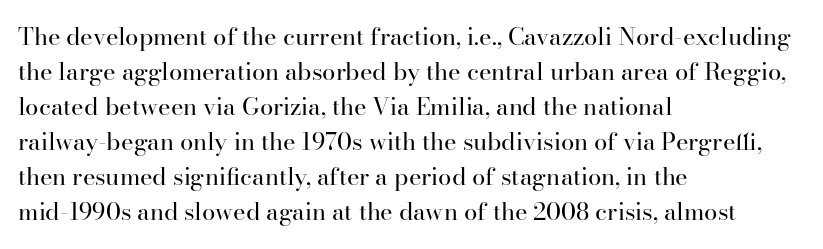
Q: Is the text bold? A: No.
Q: Is the text italic (slanted)? A: No, it is upright.
Q: Is the text underlined? A: No.
Q: How is the paragraph aligned? A: Left-aligned.
Q: Is the spacing between letters normal or unusually wide? A: Normal.
Q: Is the spacing between lines tight, normal or loose? A: Normal.
